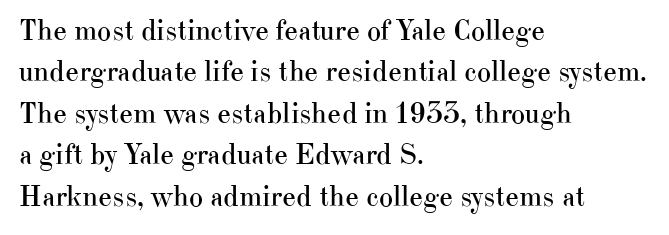
Q: Is the text bold? A: No.
Q: Is the text italic (slanted)? A: No, it is upright.
Q: Is the typeface a serif or a sans-serif typeface? A: Serif.
Q: Is the text underlined? A: No.
Q: How is the paragraph aligned? A: Left-aligned.
Q: Is the spacing between letters normal or unusually wide? A: Normal.
Q: Is the spacing between lines tight, normal or loose? A: Normal.
Q: Width (condensed, normal, or wide)? A: Normal.
Q: Stroke contrast? A: High.
Q: x-height? A: Small.
Q: Monospaced? A: No.
